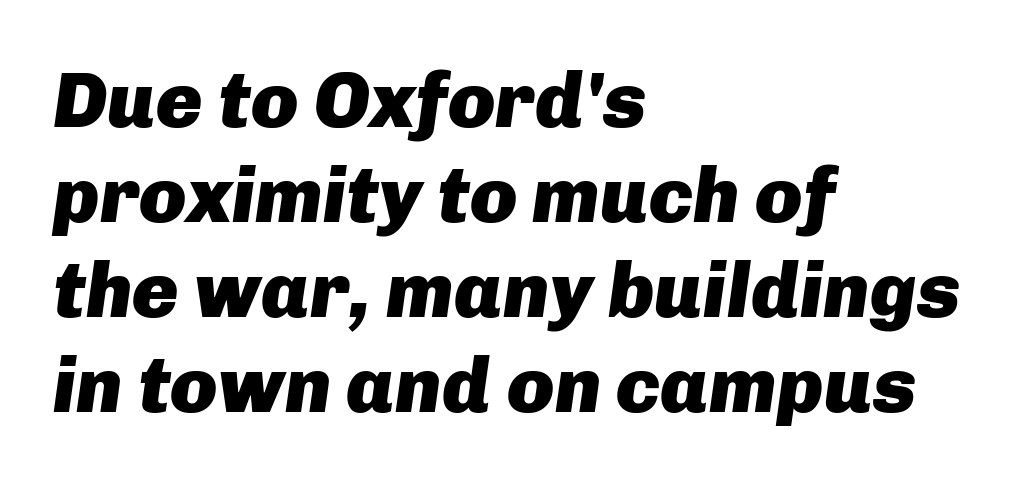
Character widths vary here, with narrow letters taking less room than wide ones. A full-strength bold gives these letters their thick strokes. This rendering leaves character spacing at its baseline value. Horizontally, the lines are justified to the leading edge only. Decoration check: the copy has no underline. Tall strokes in this sample are angled rather than plumb.
